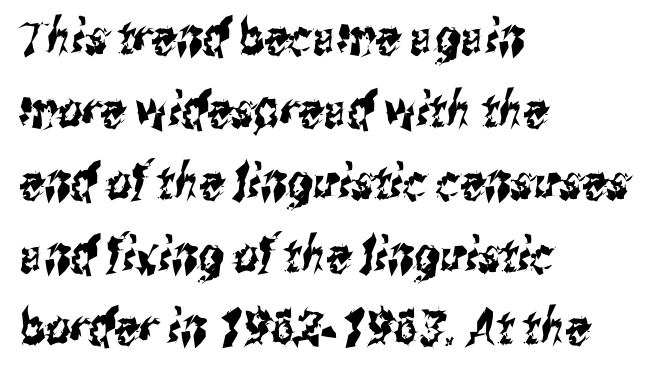
A student would call this left alignment; a typographer would say flush left, rag right. You could not count columns in this text — the font is proportionally spaced. The rows are spaced the way most documents space them. Glance below the letters and you will spot only blank space.
